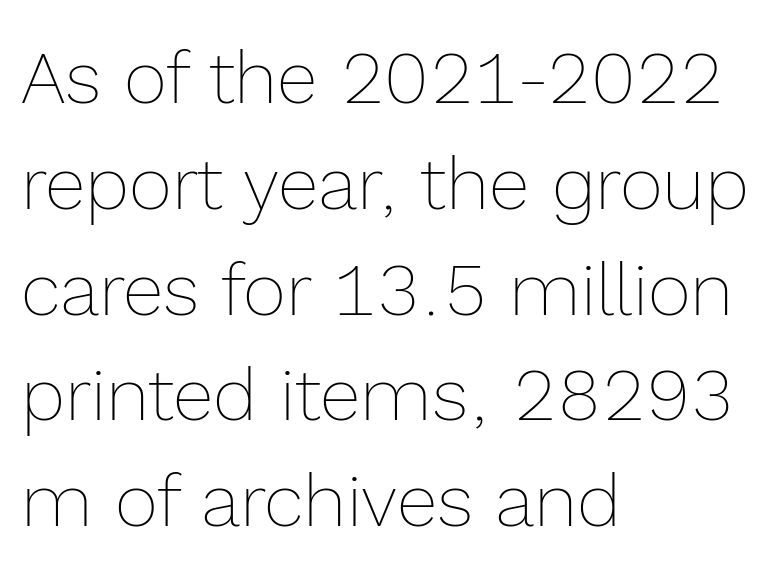
Q: Is the text bold? A: No.
Q: Is the text italic (slanted)? A: No, it is upright.
Q: Is the text underlined? A: No.
Q: How is the paragraph aligned? A: Left-aligned.
Q: Is the spacing between letters normal or unusually wide? A: Normal.
Q: Is the spacing between lines tight, normal or loose? A: Normal.
Q: Width (condensed, normal, or wide)? A: Normal.
Q: x-height? A: Medium.
Q: Monospaced? A: No.
